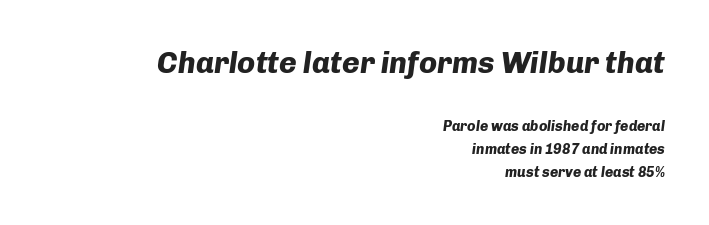
{"italic": "yes", "lean": "right", "slant_degrees": 8, "bold": "yes", "weight": "heavy", "width": "normal", "stroke_contrast": "low", "x_height": "medium", "monospaced": "no", "underline": "no", "align": "right", "line_spacing": "normal", "line_spacing_ratio": 1.63, "letter_spacing": "normal", "letter_spacing_em": 0.0, "larger_block": "first", "size_ratio": 2.14, "glyph_px": 30}
